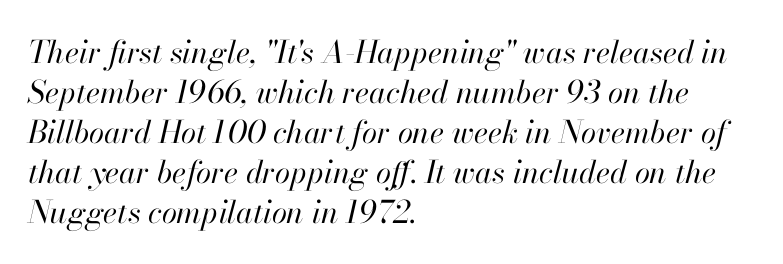
{"italic": "yes", "lean": "right", "slant_degrees": 13, "bold": "no", "weight": "regular", "width": "normal", "stroke_contrast": "high", "x_height": "small", "monospaced": "no", "underline": "no", "align": "left", "line_spacing": "normal", "line_spacing_ratio": 1.29, "letter_spacing": "normal", "letter_spacing_em": 0.0, "glyph_px": 31}
